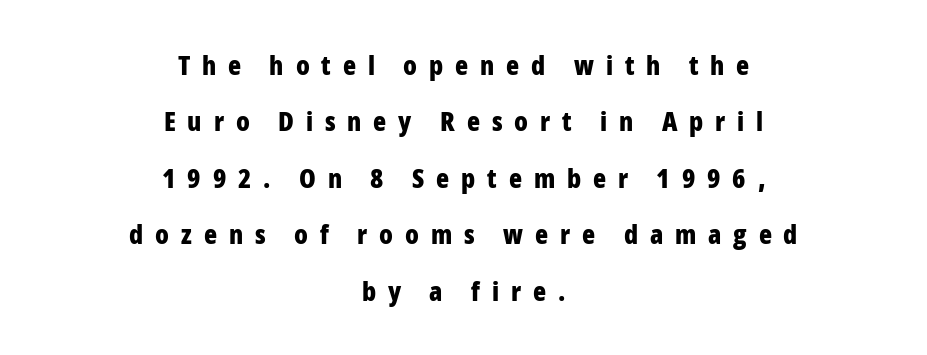
Q: Is the text bold? A: Yes.
Q: Is the text italic (slanted)? A: No, it is upright.
Q: Is the text underlined? A: No.
Q: How is the paragraph aligned? A: Centered.
Q: Is the spacing between letters normal or unusually wide? A: Unusually wide.
Q: Is the spacing between lines tight, normal or loose? A: Loose.
